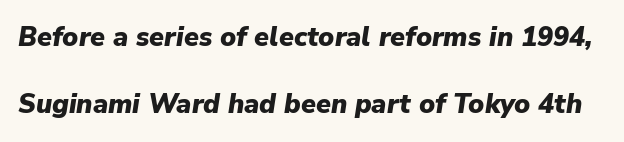
The image shows 27 px bold type, italic (leaning right); set loose line spacing (2.49x), normal letter spacing, not underlined.
